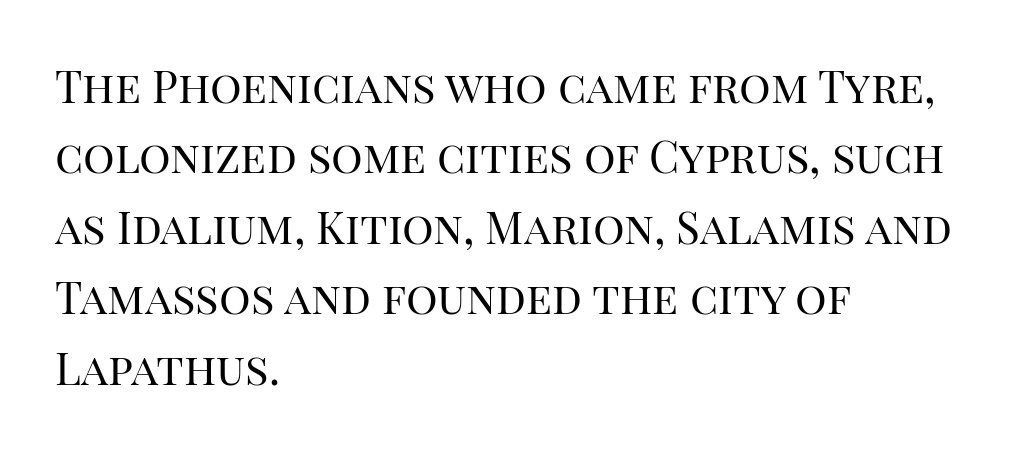
Q: Is the text bold? A: No.
Q: Is the text italic (slanted)? A: No, it is upright.
Q: Is the typeface a serif or a sans-serif typeface? A: Serif.
Q: Is the text underlined? A: No.
Q: How is the paragraph aligned? A: Left-aligned.
Q: Is the spacing between letters normal or unusually wide? A: Normal.
Q: Is the spacing between lines tight, normal or loose? A: Normal.
Q: Width (condensed, normal, or wide)? A: Normal.
Q: Stroke contrast? A: High.
Q: x-height? A: Large.
Q: Monospaced? A: No.
